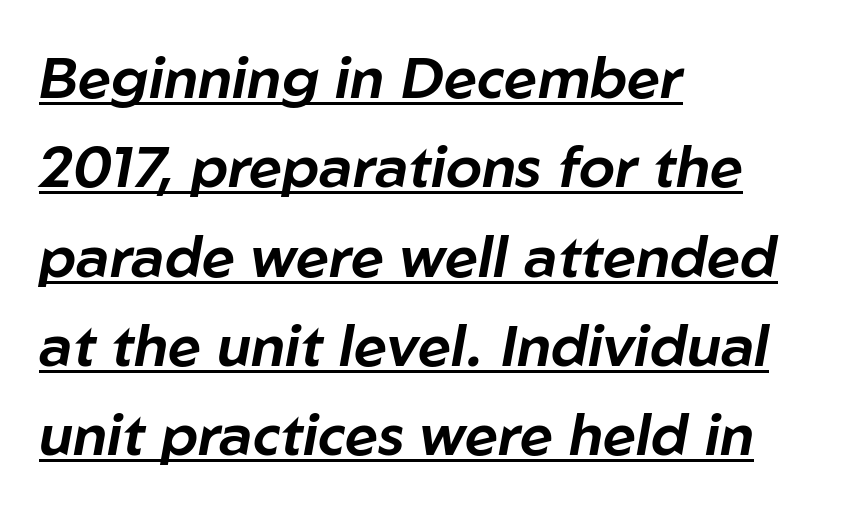
Rendered with sloped, italic letterforms. Summary of vertical rhythm: regular, with standard interline spacing. The sample's only ornament is a line tracing under the words. Typeset ragged right — the left edge is the straight one. A typesetter would call this proportional, since set widths differ per character.
